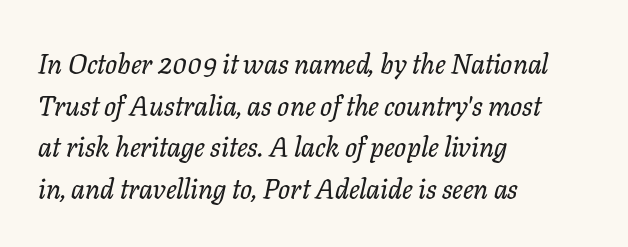
Yep, that's italic — everything's leaning. Interline gaps are of average width in this sample. Does the type have serifs? Yes, each stem ends in a small foot. How are the letters spaced? Ordinarily, with no added tracking. The typesetter chose a ragged-right arrangement here. Each letter keeps its own natural width here, so spacing adapts to shape.
